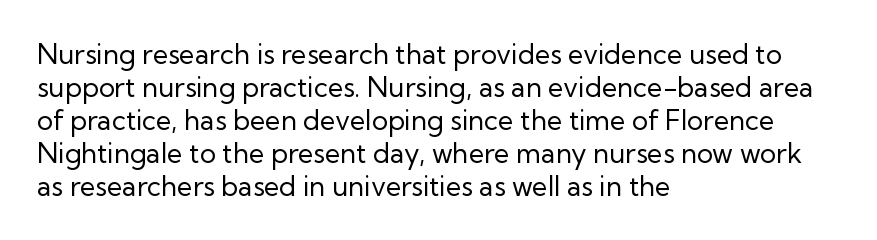
Q: Is the text bold? A: No.
Q: Is the text italic (slanted)? A: No, it is upright.
Q: Is the text underlined? A: No.
Q: How is the paragraph aligned? A: Left-aligned.
Q: Is the spacing between letters normal or unusually wide? A: Normal.
